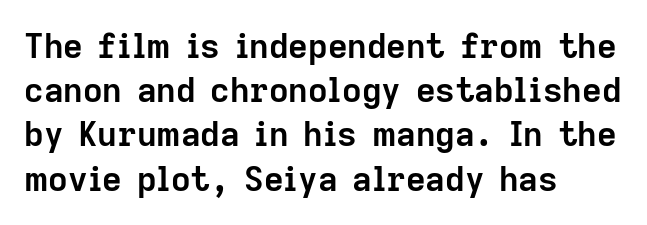
{"serif": "no", "italic": "no", "bold": "yes", "weight": "semibold", "width": "normal", "stroke_contrast": "low", "x_height": "medium", "monospaced": "no", "underline": "no", "align": "left", "line_spacing": "normal", "line_spacing_ratio": 1.3, "letter_spacing": "normal", "letter_spacing_em": 0.0, "glyph_px": 34}
